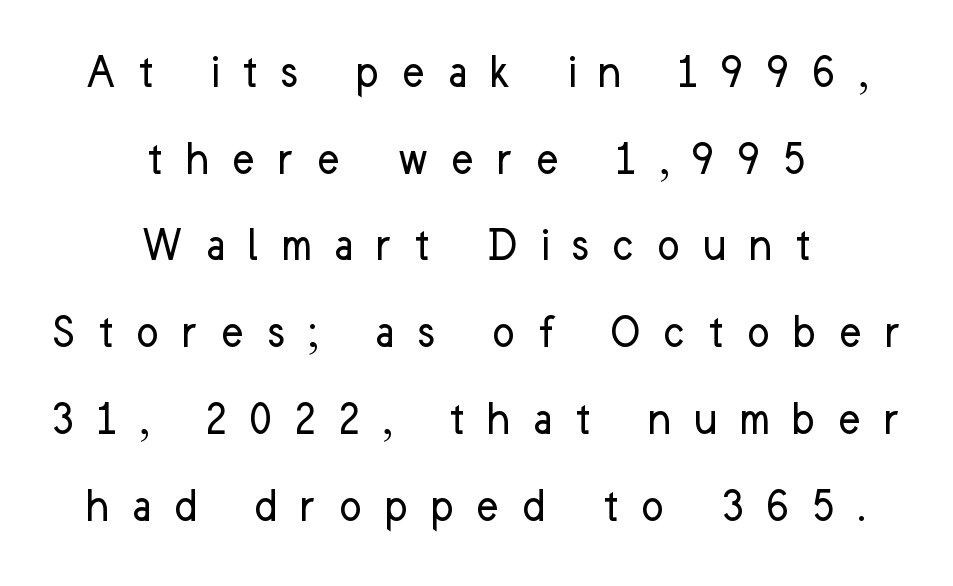
{"serif": "no", "italic": "no", "bold": "no", "weight": "regular", "width": "normal", "stroke_contrast": "low", "x_height": "medium", "monospaced": "no", "underline": "no", "align": "center", "line_spacing_ratio": 1.77, "letter_spacing": "wide", "letter_spacing_em": 0.45, "glyph_px": 49}
